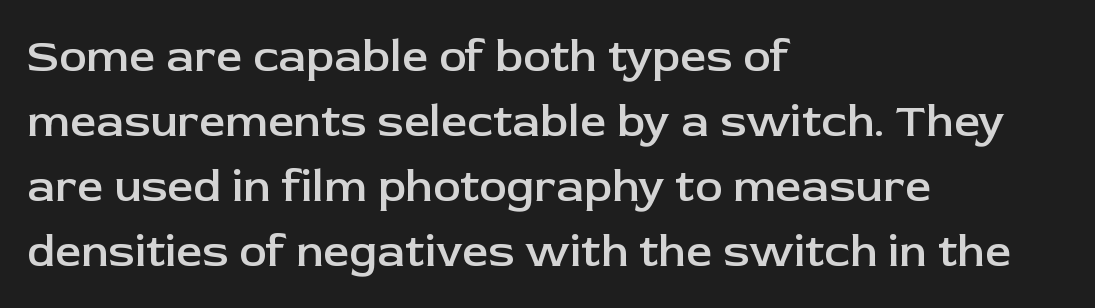
{"serif": "no", "italic": "no", "bold": "semi", "weight": "semibold", "width": "normal", "stroke_contrast": "low", "x_height": "medium", "monospaced": "no", "underline": "no", "align": "left", "line_spacing": "normal", "line_spacing_ratio": 1.41, "letter_spacing": "normal", "letter_spacing_em": 0.0, "glyph_px": 46}
